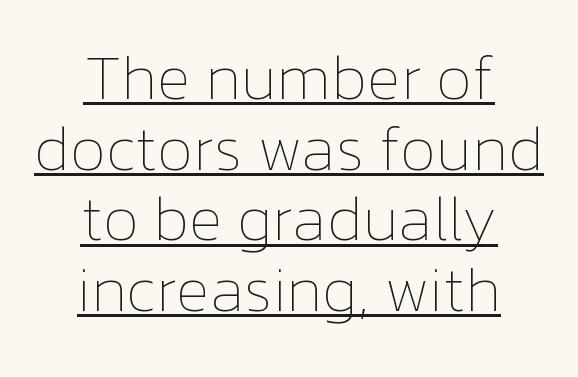
{"italic": "no", "bold": "no", "weight": "thin", "width": "normal", "stroke_contrast": "low", "x_height": "medium", "monospaced": "no", "underline": "yes", "align": "center", "line_spacing": "tight", "line_spacing_ratio": 1.14, "letter_spacing": "normal", "letter_spacing_em": 0.0, "glyph_px": 62}
